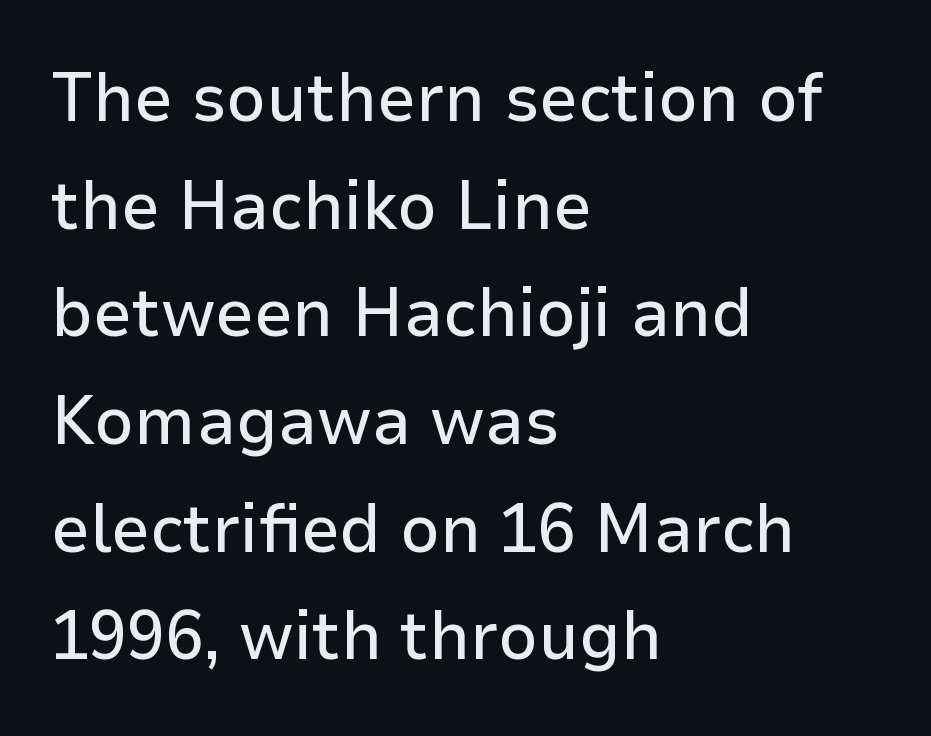
Q: Is the text italic (slanted)? A: No, it is upright.
Q: Is the typeface a serif or a sans-serif typeface? A: Sans-serif.
Q: Is the text underlined? A: No.
Q: How is the paragraph aligned? A: Left-aligned.
Q: Is the spacing between letters normal or unusually wide? A: Normal.
Q: Is the spacing between lines tight, normal or loose? A: Normal.
Q: Width (condensed, normal, or wide)? A: Normal.
Q: Stroke contrast? A: Low.
Q: x-height? A: Medium.
Q: Monospaced? A: No.
